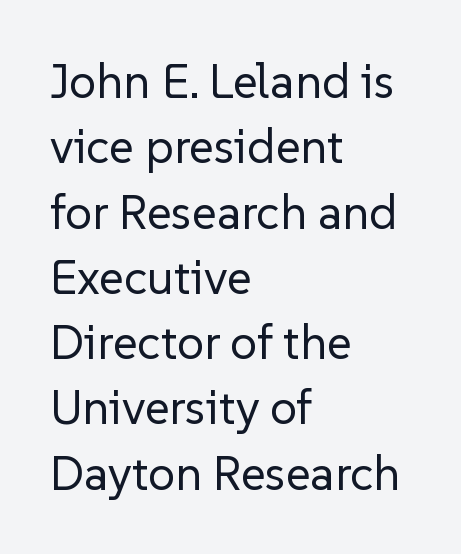
Q: Is the text bold? A: No.
Q: Is the text italic (slanted)? A: No, it is upright.
Q: Is the typeface a serif or a sans-serif typeface? A: Sans-serif.
Q: Is the text underlined? A: No.
Q: How is the paragraph aligned? A: Left-aligned.
Q: Is the spacing between letters normal or unusually wide? A: Normal.
Q: Is the spacing between lines tight, normal or loose? A: Normal.
Q: Width (condensed, normal, or wide)? A: Normal.
Q: Stroke contrast? A: Low.
Q: x-height? A: Medium.
Q: Monospaced? A: No.
